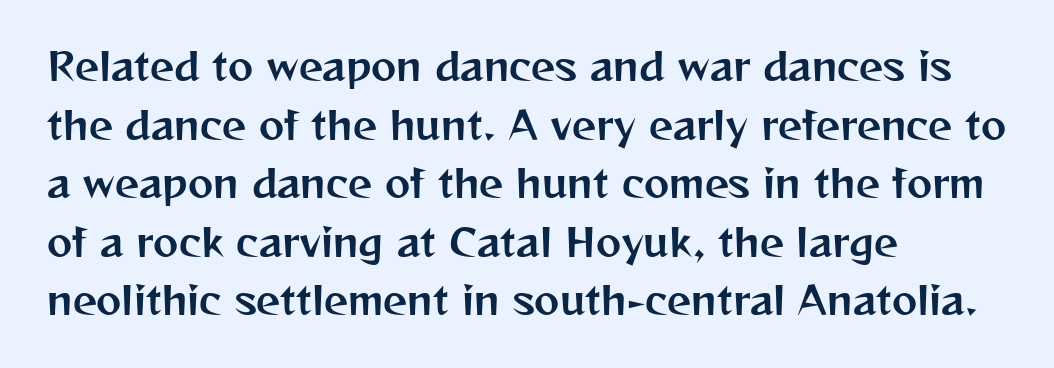
{"serif": "no", "italic": "no", "width": "normal", "stroke_contrast": "medium", "x_height": "medium", "monospaced": "no", "underline": "no", "align": "left", "line_spacing": "normal", "line_spacing_ratio": 1.54, "letter_spacing": "normal", "letter_spacing_em": 0.0, "glyph_px": 38}
